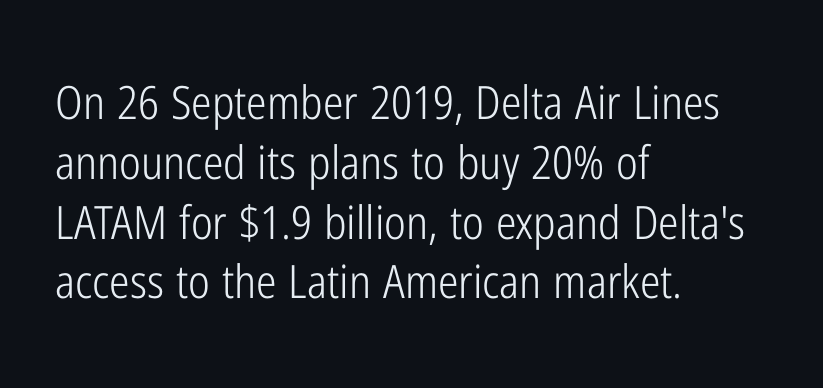
{"serif": "no", "italic": "no", "bold": "no", "weight": "light", "width": "condensed", "stroke_contrast": "low", "x_height": "medium", "monospaced": "no", "underline": "no", "align": "left", "line_spacing": "normal", "line_spacing_ratio": 1.3, "letter_spacing": "normal", "letter_spacing_em": 0.0, "glyph_px": 46}
